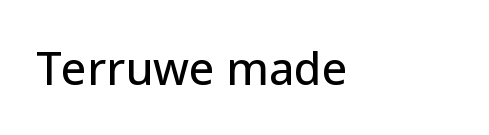
{"serif": "no", "italic": "no", "width": "normal", "stroke_contrast": "low", "x_height": "medium", "monospaced": "no", "underline": "no", "align": "left", "letter_spacing": "normal", "letter_spacing_em": 0.0, "glyph_px": 45}
